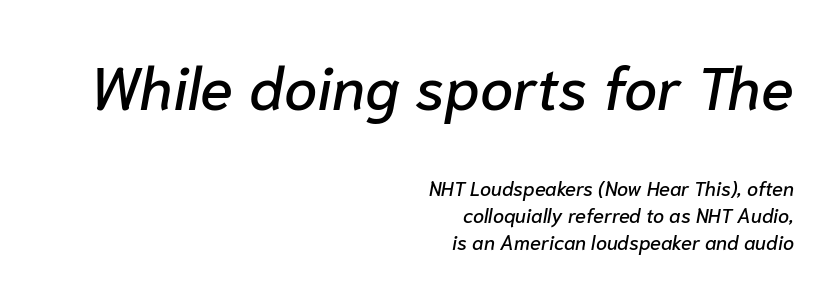
{"italic": "yes", "lean": "right", "slant_degrees": 10, "width": "normal", "stroke_contrast": "low", "x_height": "medium", "monospaced": "no", "underline": "no", "align": "right", "line_spacing": "normal", "line_spacing_ratio": 1.36, "letter_spacing": "normal", "letter_spacing_em": 0.0, "larger_block": "first", "size_ratio": 3.0, "glyph_px": 60}
